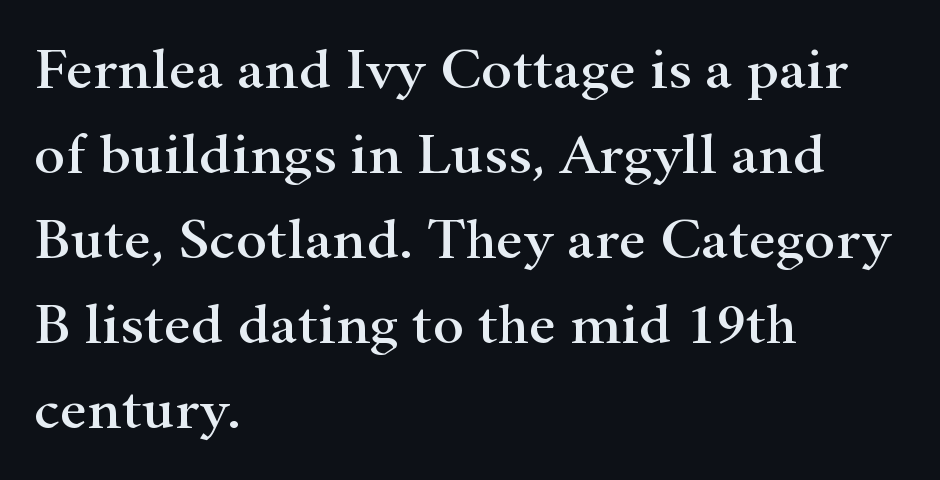
{"serif": "yes", "italic": "no", "width": "wide", "stroke_contrast": "high", "x_height": "small", "monospaced": "no", "underline": "no", "align": "left", "line_spacing": "normal", "line_spacing_ratio": 1.44, "letter_spacing": "normal", "letter_spacing_em": 0.0, "glyph_px": 59}
